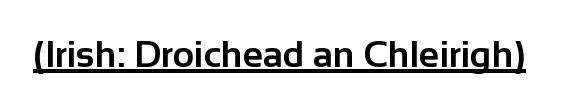
{"serif": "no", "italic": "no", "bold": "yes", "weight": "bold", "width": "normal", "stroke_contrast": "low", "x_height": "medium", "monospaced": "no", "underline": "yes", "letter_spacing": "normal", "letter_spacing_em": 0.0, "glyph_px": 37}
